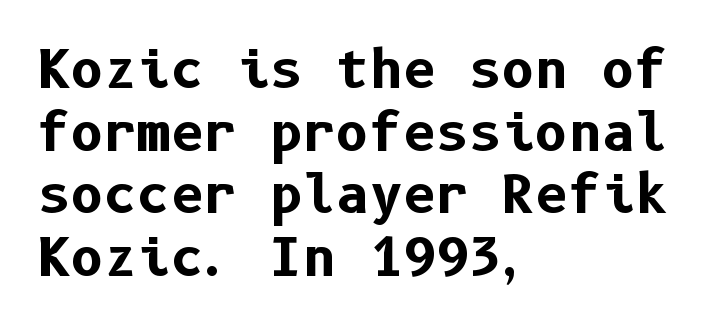
Q: Is the text bold? A: Yes.
Q: Is the text italic (slanted)? A: No, it is upright.
Q: Is the typeface a serif or a sans-serif typeface? A: Sans-serif.
Q: Is the text underlined? A: No.
Q: How is the paragraph aligned? A: Left-aligned.
Q: Is the spacing between letters normal or unusually wide? A: Normal.
Q: Width (condensed, normal, or wide)? A: Normal.
Q: Stroke contrast? A: Low.
Q: x-height? A: Medium.
